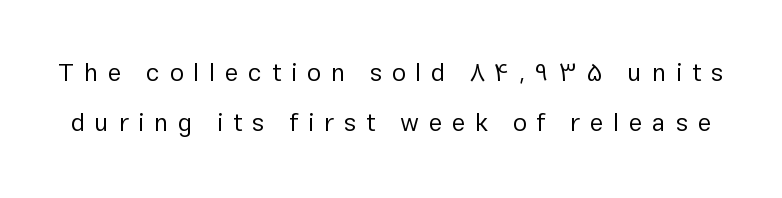
Q: Is the text bold? A: No.
Q: Is the text italic (slanted)? A: No, it is upright.
Q: Is the text underlined? A: No.
Q: Is the spacing between letters normal or unusually wide? A: Unusually wide.
Q: Is the spacing between lines tight, normal or loose? A: Loose.
